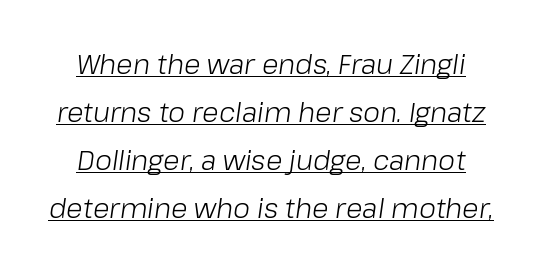
{"italic": "yes", "lean": "right", "slant_degrees": 8, "bold": "no", "underline": "yes", "line_spacing_ratio": 1.78, "letter_spacing": "normal", "letter_spacing_em": 0.0, "glyph_px": 27}
